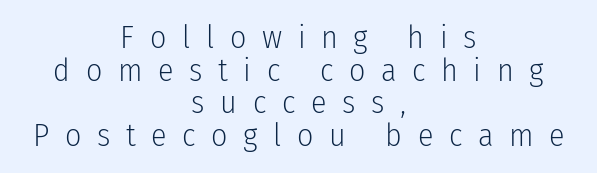
The image shows 32 px light, condensed sans-serif type, upright; set centered, tight line spacing (1.02x), unusually wide letter spacing (+0.49 em), not underlined; low stroke contrast and a medium x-height.
